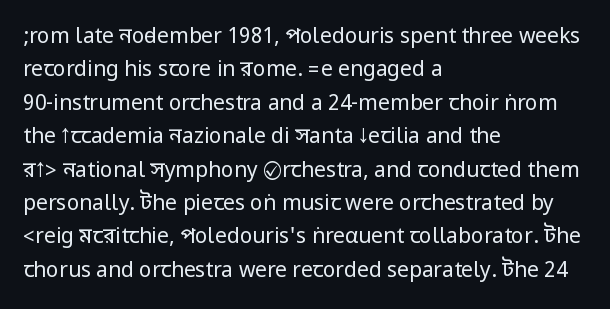
Q: Is the text bold? A: No.
Q: Is the text italic (slanted)? A: No, it is upright.
Q: Is the text underlined? A: No.
Q: How is the paragraph aligned? A: Left-aligned.
Q: Is the spacing between letters normal or unusually wide? A: Normal.
Q: Is the spacing between lines tight, normal or loose? A: Normal.
